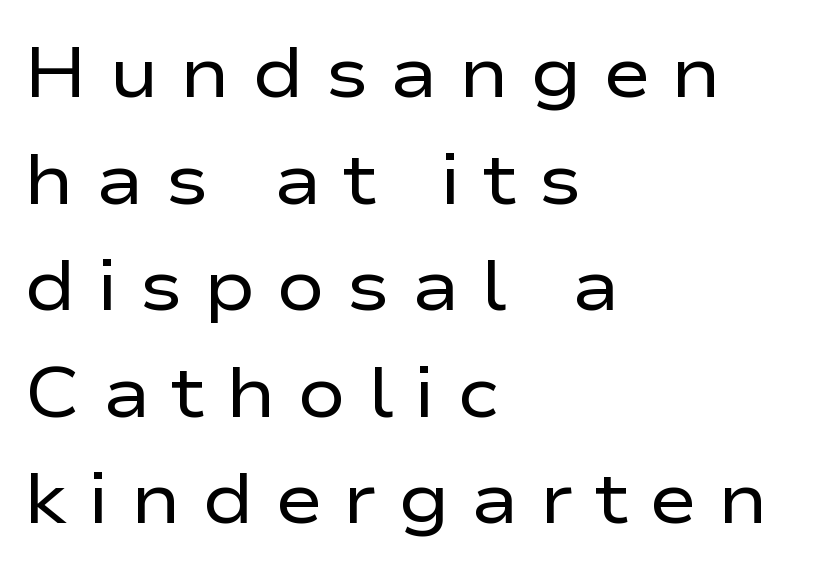
Q: Is the text bold? A: No.
Q: Is the text italic (slanted)? A: No, it is upright.
Q: Is the typeface a serif or a sans-serif typeface? A: Sans-serif.
Q: Is the text underlined? A: No.
Q: How is the paragraph aligned? A: Left-aligned.
Q: Is the spacing between letters normal or unusually wide? A: Unusually wide.
Q: Is the spacing between lines tight, normal or loose? A: Normal.
Q: Width (condensed, normal, or wide)? A: Wide.
Q: Stroke contrast? A: Low.
Q: x-height? A: Medium.
Q: Monospaced? A: No.
